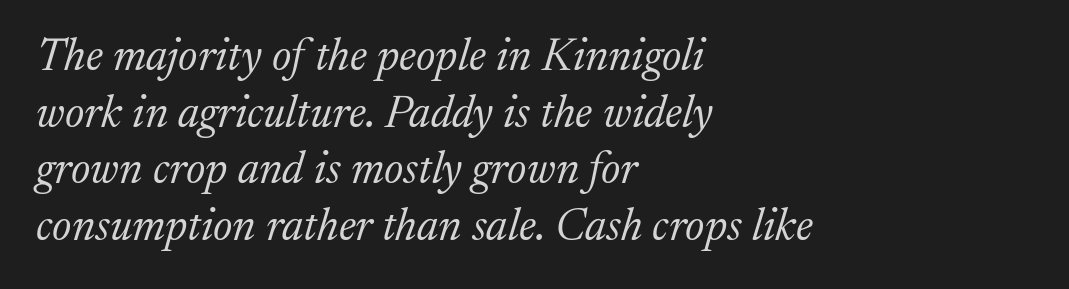
Q: Is the text bold? A: No.
Q: Is the text italic (slanted)? A: Yes, it leans right by about 17 degrees.
Q: Is the typeface a serif or a sans-serif typeface? A: Serif.
Q: Is the text underlined? A: No.
Q: How is the paragraph aligned? A: Left-aligned.
Q: Is the spacing between letters normal or unusually wide? A: Normal.
Q: Is the spacing between lines tight, normal or loose? A: Normal.
Q: Width (condensed, normal, or wide)? A: Normal.
Q: Stroke contrast? A: Medium.
Q: x-height? A: Medium.
Q: Monospaced? A: No.
